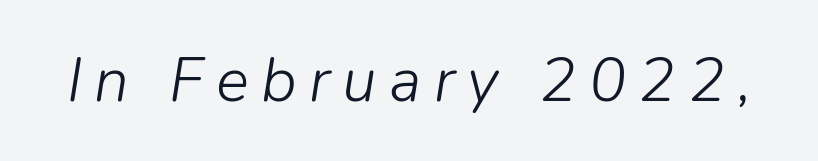
Q: Is the text bold? A: No.
Q: Is the text italic (slanted)? A: Yes, it leans right by about 9 degrees.
Q: Is the text underlined? A: No.
Q: Is the spacing between letters normal or unusually wide? A: Unusually wide.
Q: Width (condensed, normal, or wide)? A: Normal.
Q: Stroke contrast? A: Low.
Q: x-height? A: Medium.
Q: Monospaced? A: No.
